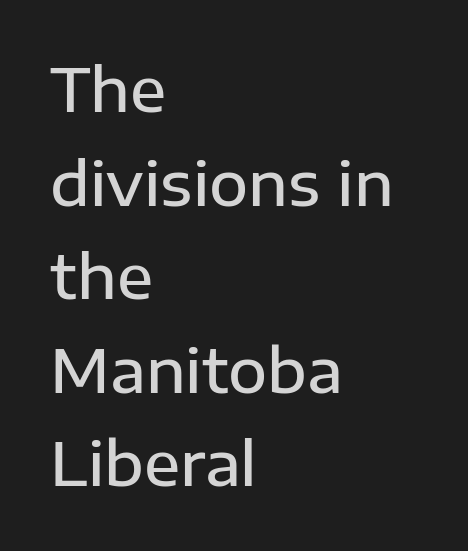
Q: Is the text bold? A: Semi-bold.
Q: Is the text italic (slanted)? A: No, it is upright.
Q: Is the typeface a serif or a sans-serif typeface? A: Sans-serif.
Q: Is the text underlined? A: No.
Q: How is the paragraph aligned? A: Left-aligned.
Q: Is the spacing between letters normal or unusually wide? A: Normal.
Q: Is the spacing between lines tight, normal or loose? A: Normal.
Q: Width (condensed, normal, or wide)? A: Normal.
Q: Stroke contrast? A: Low.
Q: x-height? A: Medium.
Q: Monospaced? A: No.
